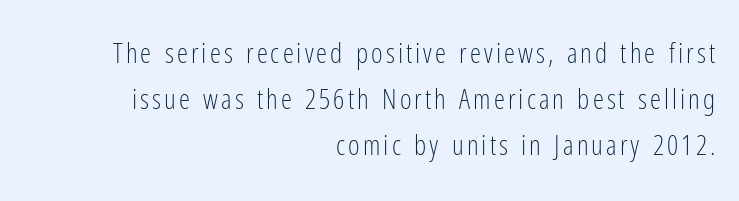
Q: Is the text bold? A: No.
Q: Is the text italic (slanted)? A: No, it is upright.
Q: Is the typeface a serif or a sans-serif typeface? A: Sans-serif.
Q: Is the text underlined? A: No.
Q: How is the paragraph aligned? A: Right-aligned.
Q: Is the spacing between lines tight, normal or loose? A: Normal.
Q: Width (condensed, normal, or wide)? A: Condensed.
Q: Stroke contrast? A: Low.
Q: x-height? A: Medium.
Q: Monospaced? A: No.
